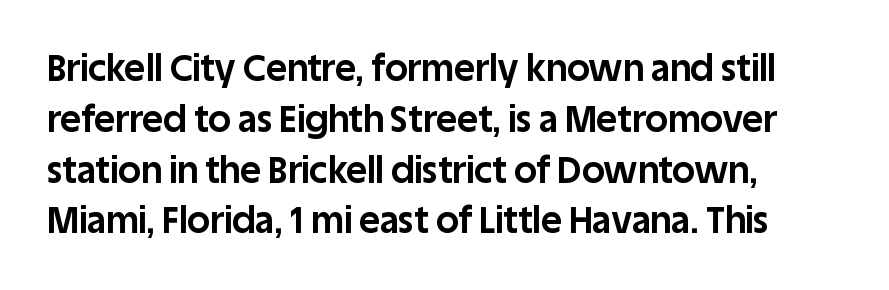
The image shows 36 px bold sans-serif type, upright; set left-aligned, normal line spacing (1.41x), normal letter spacing, not underlined; low stroke contrast and a large x-height.
